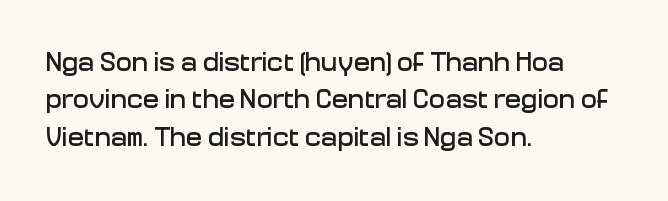
{"italic": "no", "underline": "no", "align": "left", "line_spacing": "normal", "line_spacing_ratio": 1.38, "letter_spacing": "normal", "letter_spacing_em": 0.0, "glyph_px": 27}
